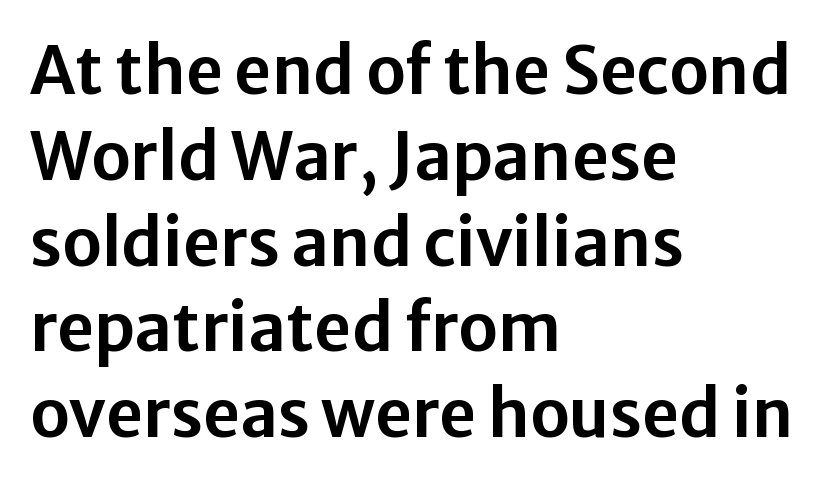
{"serif": "no", "italic": "no", "width": "normal", "stroke_contrast": "low", "x_height": "medium", "monospaced": "no", "underline": "no", "align": "left", "line_spacing": "normal", "line_spacing_ratio": 1.32, "letter_spacing": "normal", "letter_spacing_em": 0.0, "glyph_px": 65}
